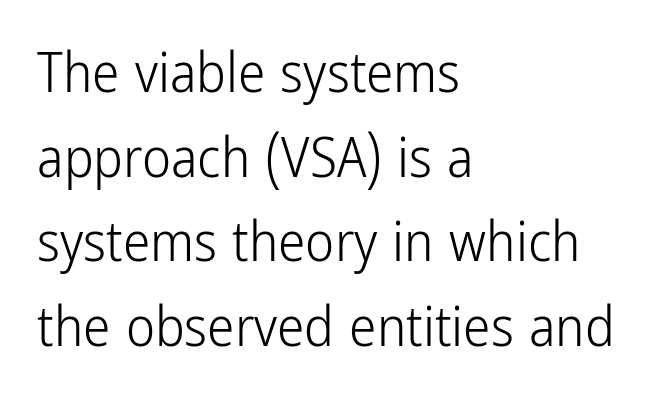
Q: Is the text bold? A: No.
Q: Is the text italic (slanted)? A: No, it is upright.
Q: Is the typeface a serif or a sans-serif typeface? A: Sans-serif.
Q: Is the text underlined? A: No.
Q: How is the paragraph aligned? A: Left-aligned.
Q: Is the spacing between letters normal or unusually wide? A: Normal.
Q: Is the spacing between lines tight, normal or loose? A: Normal.
Q: Width (condensed, normal, or wide)? A: Condensed.
Q: Stroke contrast? A: Low.
Q: x-height? A: Medium.
Q: Monospaced? A: No.
